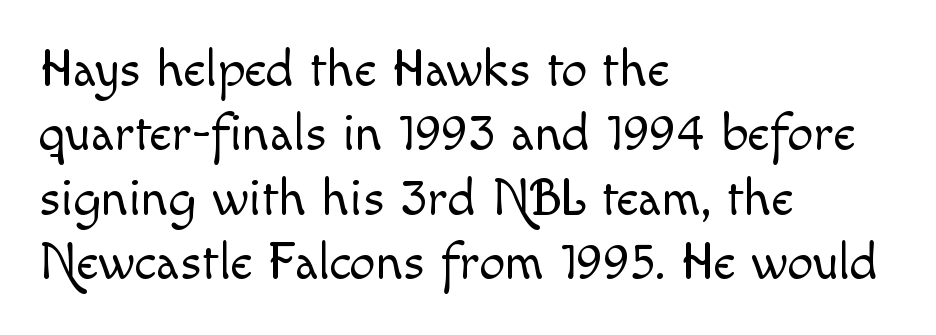
Unmarked baselines from the first word to the last. The rendering keeps characters at their native spacing. Vertical strokes here are truly vertical. Weight: in the light-to-regular range.
